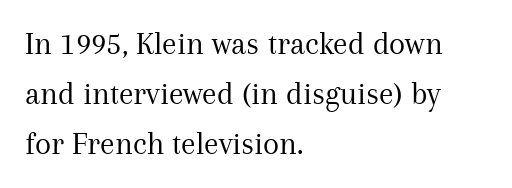
{"serif": "yes", "italic": "no", "bold": "no", "weight": "regular", "width": "normal", "stroke_contrast": "medium", "x_height": "medium", "monospaced": "no", "underline": "no", "align": "left", "line_spacing": "normal", "line_spacing_ratio": 1.52, "letter_spacing": "normal", "letter_spacing_em": 0.0, "glyph_px": 33}
